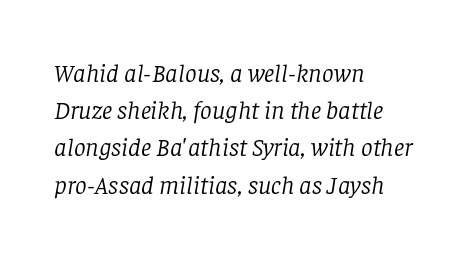
The image shows 26 px text type, italic (leaning right); set left-aligned, normal line spacing (1.43x), normal letter spacing, not underlined.
